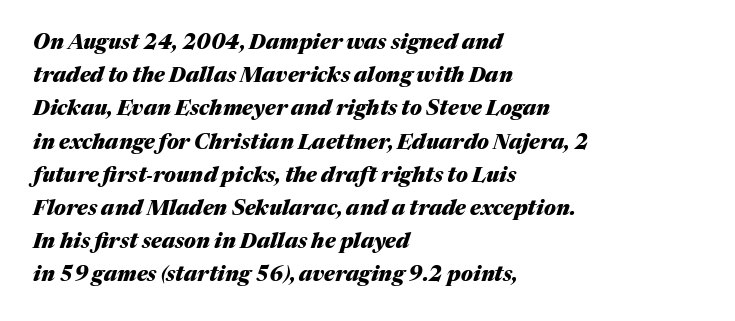
The image shows 21 px bold type, italic (leaning right); set left-aligned, normal line spacing (1.58x), normal letter spacing, not underlined.
